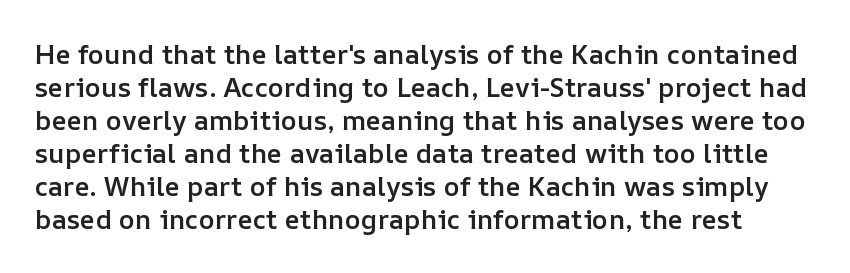
Q: Is the text bold? A: Semi-bold.
Q: Is the text italic (slanted)? A: No, it is upright.
Q: Is the text underlined? A: No.
Q: Is the spacing between letters normal or unusually wide? A: Normal.
